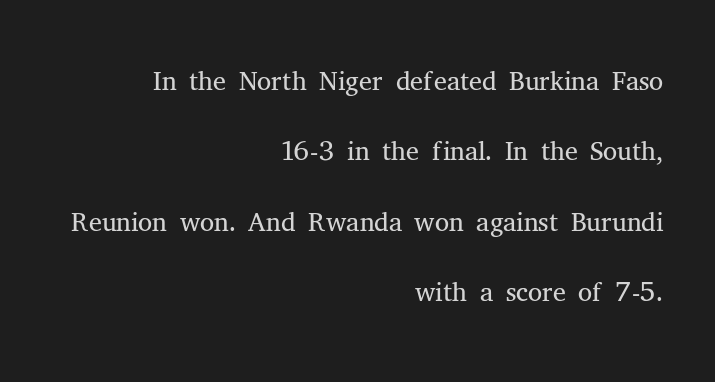
The paragraph has a hard right edge and a soft left edge. The gaps between neighbouring characters are ordinary and unremarkable. Varying glyph widths throughout — classic text-font behaviour. The lettering stays uniformly vertical, giving the passage a roman look.
